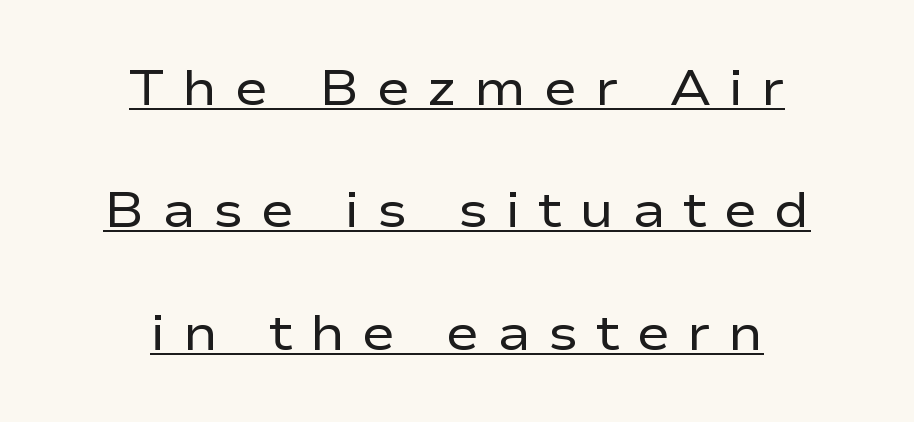
Notice how the stems are strictly vertical — no italics here. The rendering uses natural spacing where letterforms have individual widths. Regarding leading, the lines here are spaced well apart. Line starts and ends both wander, symmetrically.
